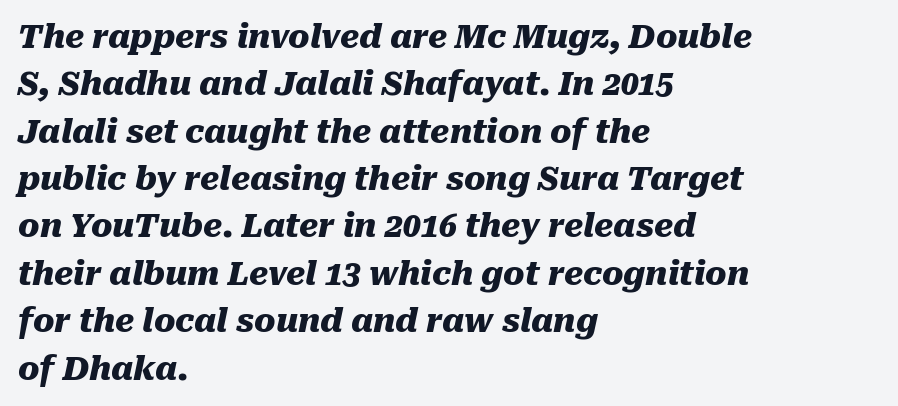
{"italic": "yes", "lean": "right", "slant_degrees": 10, "bold": "yes", "weight": "heavy", "width": "normal", "stroke_contrast": "medium", "x_height": "medium", "monospaced": "no", "underline": "no", "align": "left", "line_spacing": "normal", "line_spacing_ratio": 1.48, "letter_spacing": "normal", "letter_spacing_em": 0.0, "glyph_px": 32}
